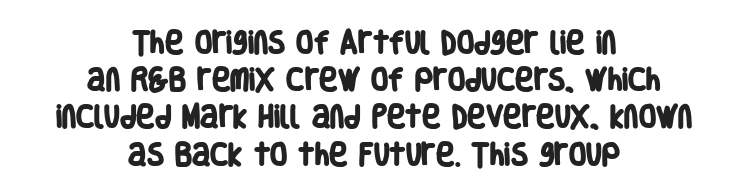
Q: Is the text bold? A: Yes.
Q: Is the text underlined? A: No.
Q: How is the paragraph aligned? A: Centered.
Q: Is the spacing between letters normal or unusually wide? A: Normal.
Q: Is the spacing between lines tight, normal or loose? A: Normal.
